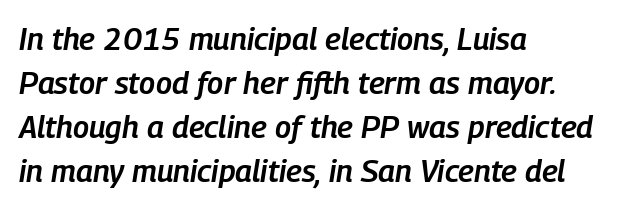
The image shows 31 px semibold, condensed type, italic (leaning right); set left-aligned, normal line spacing (1.42x), normal letter spacing, not underlined; low stroke contrast and a medium x-height.
